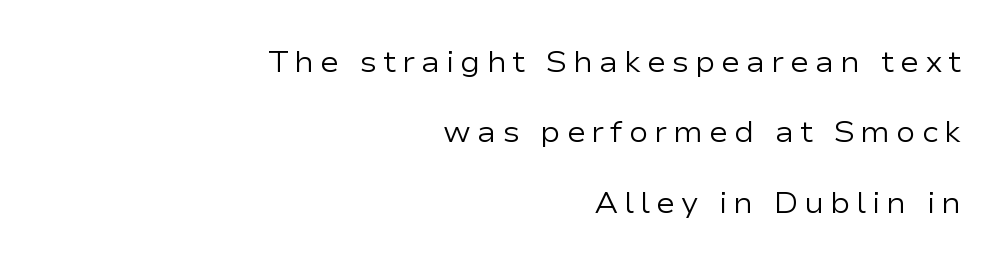
The image shows 29 px regular-weight, wide sans-serif type, upright; set right-aligned, loose line spacing (2.43x), unusually wide letter spacing (+0.2 em), not underlined; low stroke contrast and a medium x-height.
